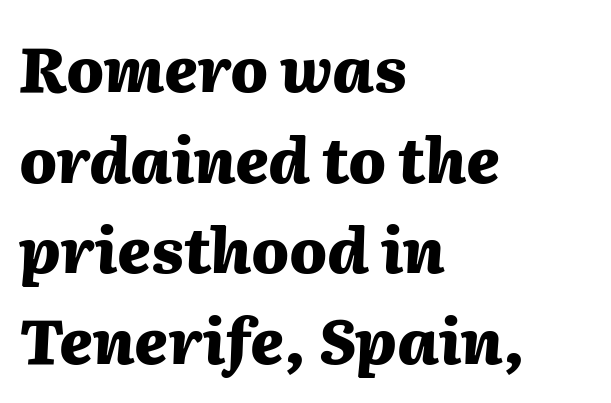
Q: Is the text bold? A: Yes.
Q: Is the text italic (slanted)? A: Yes, it leans right by about 2 degrees.
Q: Is the text underlined? A: No.
Q: How is the paragraph aligned? A: Left-aligned.
Q: Is the spacing between letters normal or unusually wide? A: Normal.
Q: Is the spacing between lines tight, normal or loose? A: Normal.
Q: Width (condensed, normal, or wide)? A: Normal.
Q: Stroke contrast? A: Medium.
Q: x-height? A: Medium.
Q: Monospaced? A: No.
